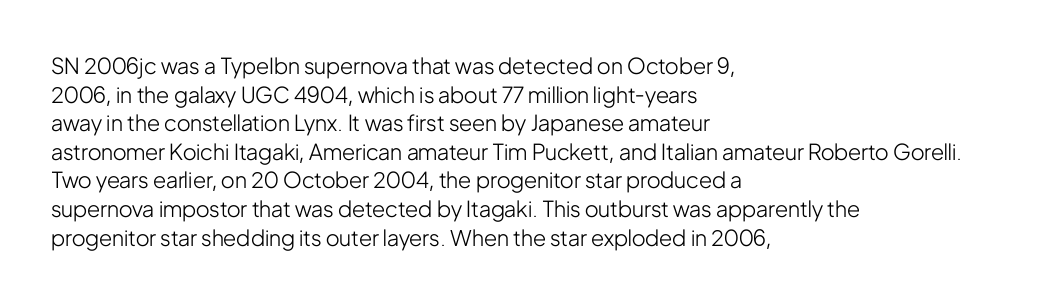
Q: Is the text bold? A: No.
Q: Is the text italic (slanted)? A: No, it is upright.
Q: Is the text underlined? A: No.
Q: How is the paragraph aligned? A: Left-aligned.
Q: Is the spacing between letters normal or unusually wide? A: Normal.
Q: Is the spacing between lines tight, normal or loose? A: Normal.
